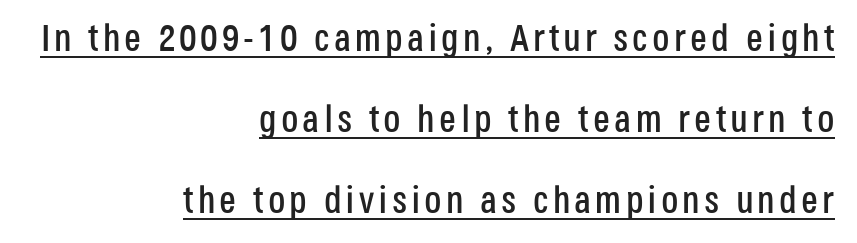
Layout note: lines flush right. You could not count columns in this text — the font is proportionally spaced. The sample's only ornament is a line tracing under the words. Do the letters lean? They stand straight.
